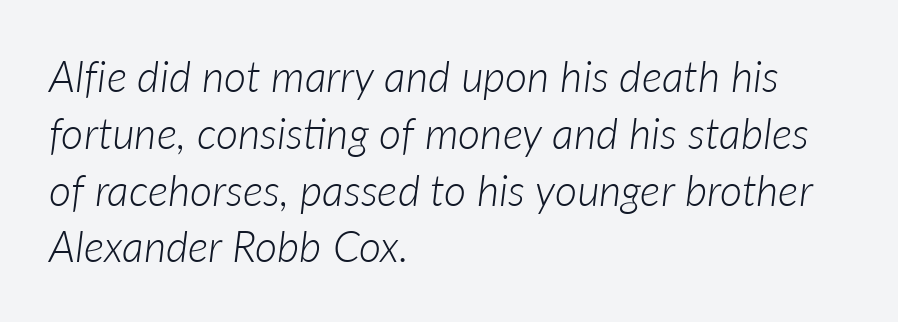
Q: Is the text bold? A: No.
Q: Is the text italic (slanted)? A: Yes, it leans right by about 7 degrees.
Q: Is the text underlined? A: No.
Q: How is the paragraph aligned? A: Left-aligned.
Q: Is the spacing between letters normal or unusually wide? A: Normal.
Q: Is the spacing between lines tight, normal or loose? A: Normal.
Q: Width (condensed, normal, or wide)? A: Normal.
Q: Stroke contrast? A: Low.
Q: x-height? A: Medium.
Q: Monospaced? A: No.
